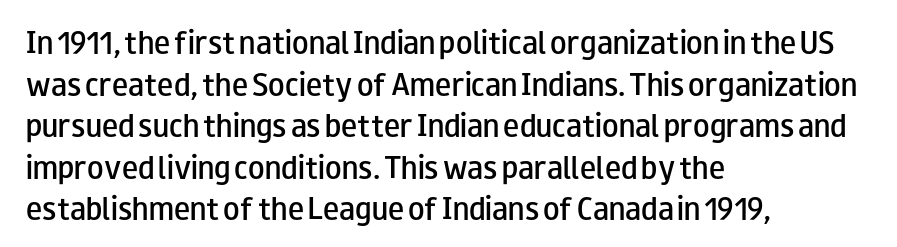
The foot of each line stays bare and open. Teacher's note: observe the even left margin — that is flush-left alignment. Summary of vertical rhythm: regular, with standard interline spacing. The typesetting leans somewhat heavy: a semibold. The lettering stays uniformly vertical, giving the passage a roman look.
